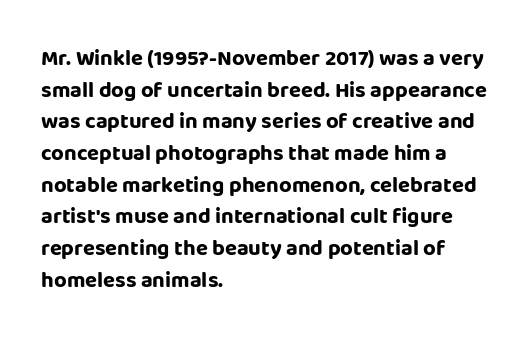
Q: Is the text bold? A: Yes.
Q: Is the text italic (slanted)? A: No, it is upright.
Q: Is the text underlined? A: No.
Q: How is the paragraph aligned? A: Left-aligned.
Q: Is the spacing between letters normal or unusually wide? A: Normal.
Q: Is the spacing between lines tight, normal or loose? A: Normal.
